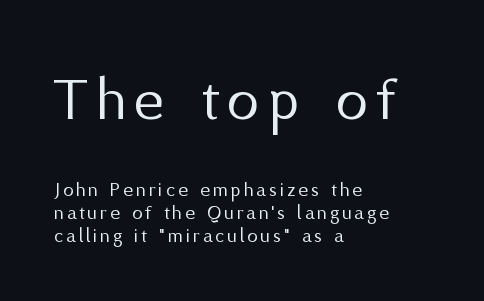
A roman cut, with each character standing at attention. The zone under the glyphs is completely vacant. Varying glyph widths throughout — classic text-font behaviour. The strokes carry an ordinary text weight at most.
